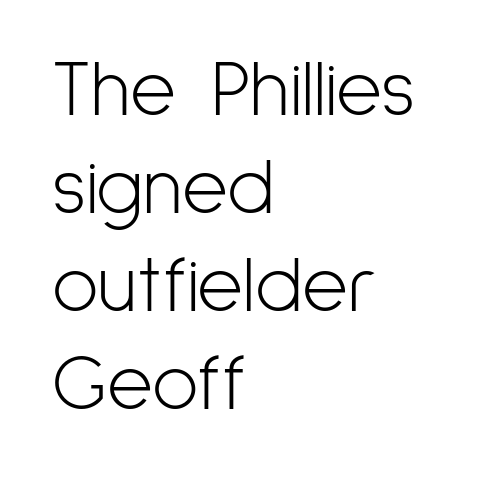
Looks like regular typesetting: each glyph gets only the width it needs. Does the type have serifs? No, each stem ends abruptly. The characters are drawn with everyday or finer stroke widths. Style check: upright. Between one letter and the next there's only the usual sliver of space. The zone under the glyphs is completely vacant.
